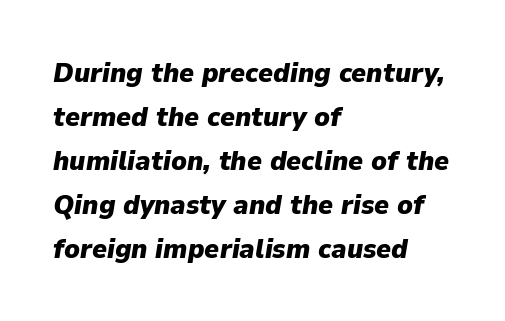
The glyphs are unaccompanied by any horizontal stroke below them. Is the letter spacing exaggerated? No — it looks like the ordinary default. Is this a fixed-width face? No — the glyphs have proportional, varying widths. Emphasis-style slanted type is in use.
